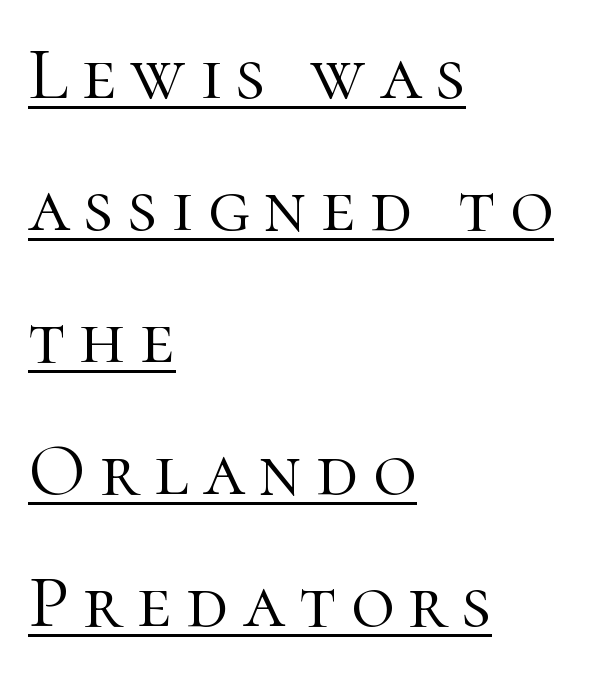
Q: Is the text bold? A: No.
Q: Is the text italic (slanted)? A: No, it is upright.
Q: Is the typeface a serif or a sans-serif typeface? A: Serif.
Q: Is the text underlined? A: Yes.
Q: How is the paragraph aligned? A: Left-aligned.
Q: Width (condensed, normal, or wide)? A: Normal.
Q: Stroke contrast? A: High.
Q: x-height? A: Medium.
Q: Monospaced? A: No.
